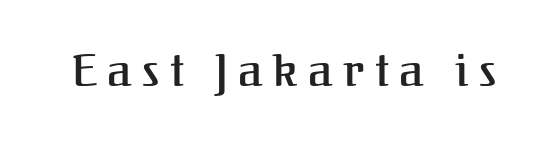
The face used here is proportionally spaced, like ordinary book or web type. On the weight axis this lands at semibold, roughly 600. What stands out about the letter spacing? Its width — letters are far apart. Quick note: underline off.
